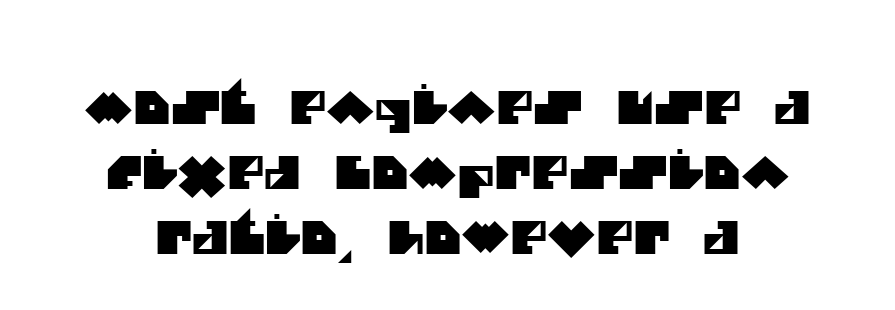
This rendering uses center alignment, leaving both contours irregular but symmetric. Standard letterfit; no display-style spreading of the glyphs. Nothing sits at the stroke ends, so this counts as sans-serif. Each letter keeps its own natural width here, so spacing adapts to shape.
